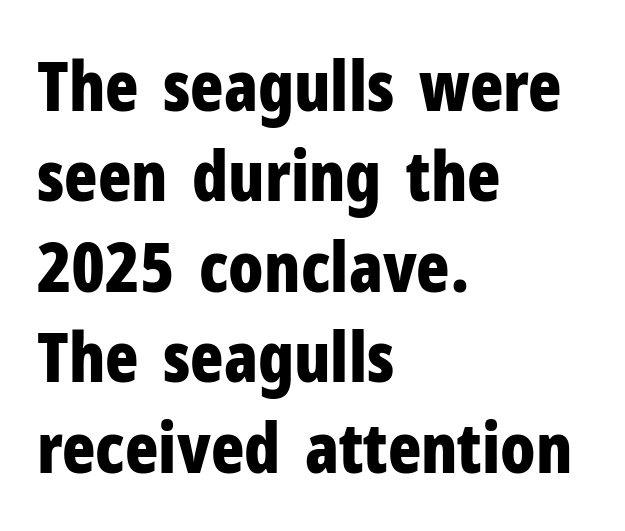
{"serif": "no", "italic": "no", "bold": "yes", "weight": "bold", "width": "condensed", "stroke_contrast": "low", "x_height": "medium", "monospaced": "no", "underline": "no", "align": "left", "line_spacing": "normal", "line_spacing_ratio": 1.31, "letter_spacing": "normal", "letter_spacing_em": 0.0, "glyph_px": 69}
